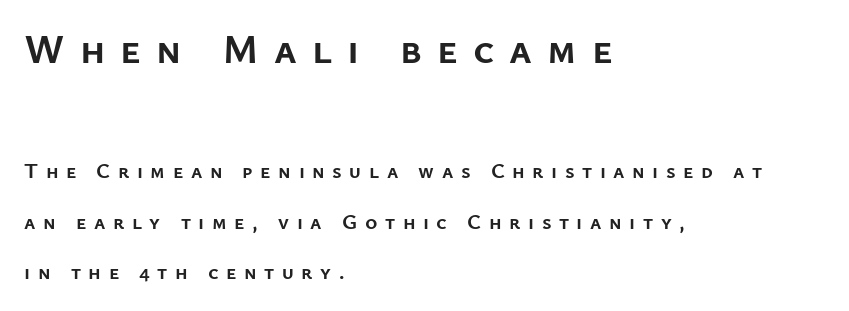
Type size steps down from the first block to the second. Heavy, bold letterforms. Ordinary non-slanted type is in use. Inter-character spacing is expanded well beyond the font's built-in metrics. Descenders are the only things crossing below the line. A sans-serif font was chosen for this passage.
